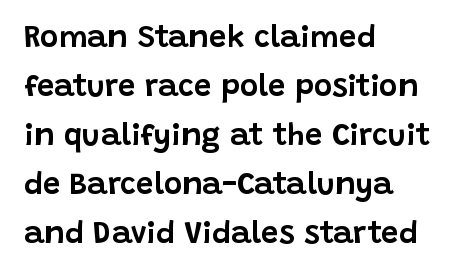
The image shows 31 px sans-serif type, upright; set left-aligned, normal line spacing (1.58x), normal letter spacing, not underlined; low stroke contrast and a large x-height.
